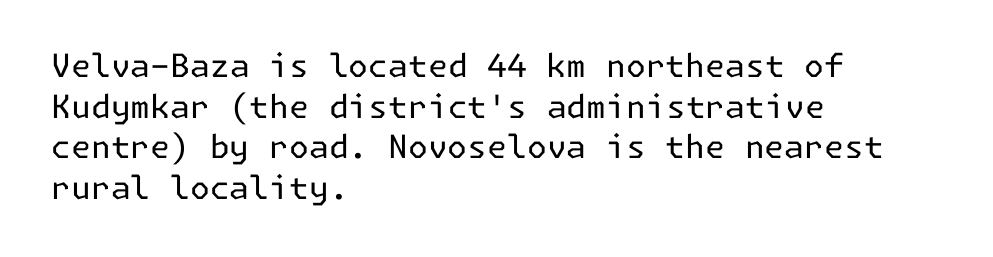
Standard letterfit; no display-style spreading of the glyphs. Teacher's note: observe the even left margin — that is flush-left alignment. Honestly, the row spacing looks completely unremarkable. The typesetting does not lean heavy: it is not bold. The specimen reads as upright at a glance.
